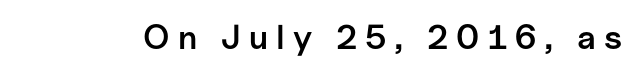
{"serif": "no", "italic": "no", "bold": "semi", "weight": "semibold", "width": "normal", "stroke_contrast": "low", "x_height": "medium", "monospaced": "no", "underline": "no", "letter_spacing": "wide", "letter_spacing_em": 0.24, "glyph_px": 34}
